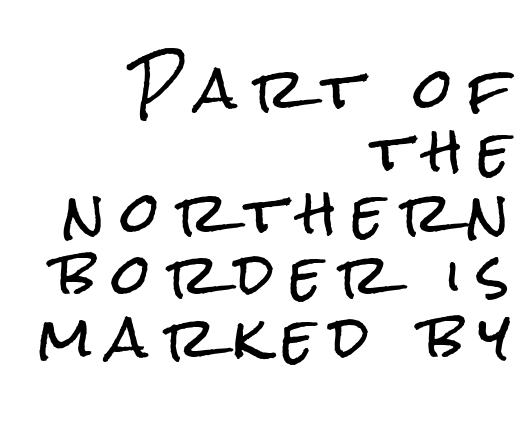
You could only call the tracking loose — the letters float apart. Grotesque or geometric, the face here clearly has no serifs. Line ends are locked; line starts wander. In terms of posture, this sample is upright.
